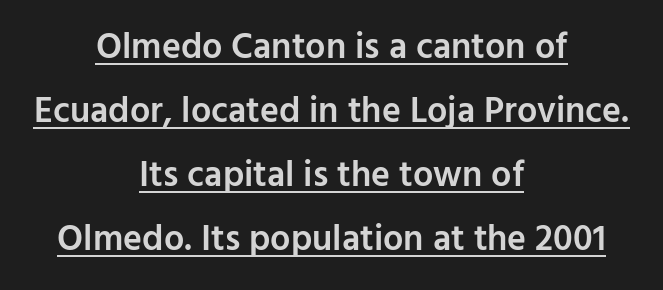
Nobody touched the tracking dial on this one. Neither beginnings nor endings align; midpoints do. The passage shown is typeset with a sans-serif family. Stems and bowls a touch heavier than normal — semibold. The face used here appears with an underline applied. The typography opts for an upright posture over an oblique one.
